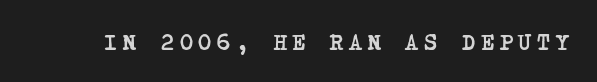
Words appear elongated and porous because spacing is wide. Strong, thick strokes mark this as bold type. Glance below the letters and you will spot only blank space.
